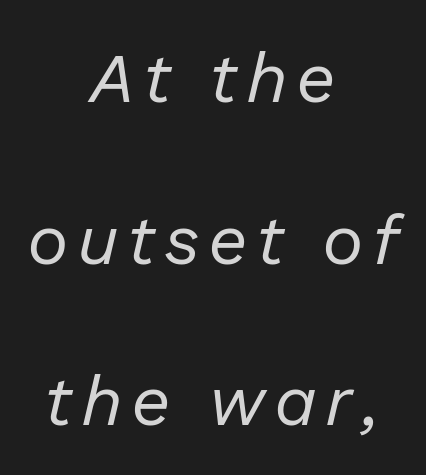
{"italic": "yes", "lean": "right", "slant_degrees": 13, "bold": "no", "weight": "regular", "width": "normal", "stroke_contrast": "low", "x_height": "medium", "monospaced": "no", "underline": "no", "align": "center", "line_spacing": "loose", "line_spacing_ratio": 2.31, "glyph_px": 70}
